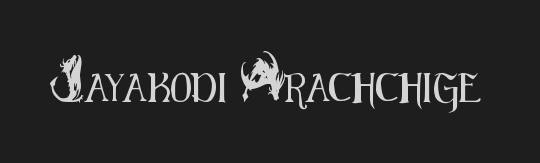
Q: Is the text italic (slanted)? A: No, it is upright.
Q: Is the typeface a serif or a sans-serif typeface? A: Sans-serif.
Q: Is the text underlined? A: No.
Q: Is the spacing between letters normal or unusually wide? A: Normal.
Q: Width (condensed, normal, or wide)? A: Condensed.
Q: Stroke contrast? A: Medium.
Q: x-height? A: Small.
Q: Monospaced? A: No.
